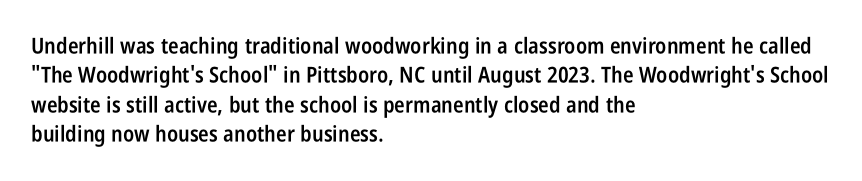
{"italic": "no", "bold": "semi", "underline": "no", "align": "left", "line_spacing": "normal", "line_spacing_ratio": 1.33, "letter_spacing": "normal", "letter_spacing_em": 0.0, "glyph_px": 22}
